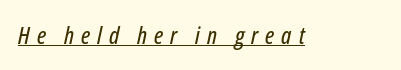
Q: Is the text italic (slanted)? A: Yes, it leans right by about 12 degrees.
Q: Is the text underlined? A: Yes.
Q: Is the spacing between letters normal or unusually wide? A: Unusually wide.
